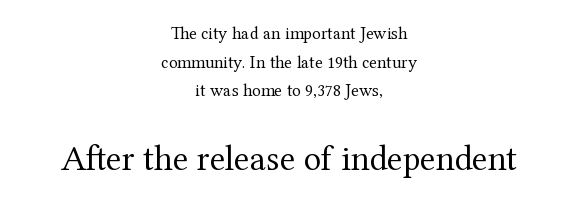
{"serif": "yes", "italic": "no", "bold": "no", "weight": "regular", "width": "normal", "stroke_contrast": "medium", "x_height": "medium", "monospaced": "no", "underline": "no", "align": "center", "line_spacing": "normal", "line_spacing_ratio": 1.59, "letter_spacing": "normal", "letter_spacing_em": 0.0, "larger_block": "second", "size_ratio": 2.0, "glyph_px": 36}
